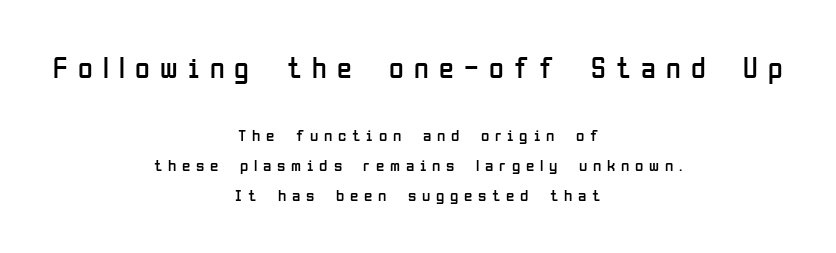
No word sits above an underline. Someone cranked the tracking dial way up on this one. Each letter's strokes conclude bluntly, with no projecting serifs. The letters advance in unequal steps, a hallmark of proportional type.
